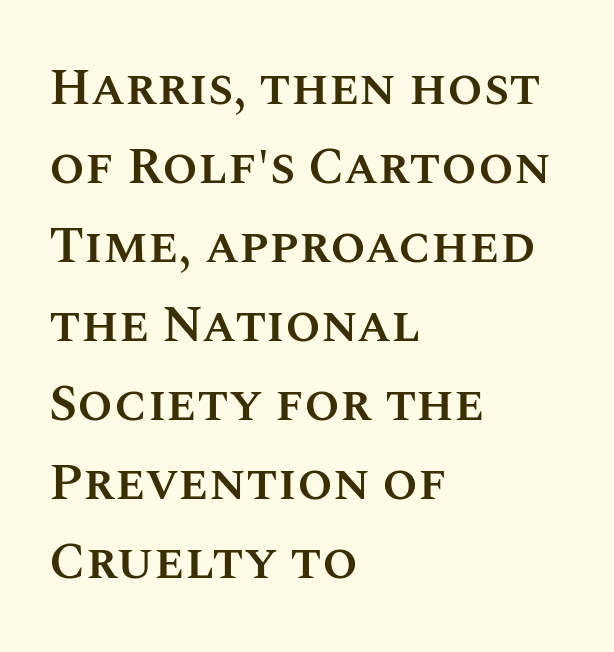
{"italic": "no", "bold": "semi", "weight": "semibold", "width": "normal", "stroke_contrast": "medium", "x_height": "large", "monospaced": "no", "underline": "no", "align": "left", "line_spacing": "normal", "line_spacing_ratio": 1.55, "letter_spacing": "normal", "letter_spacing_em": 0.0, "glyph_px": 51}
